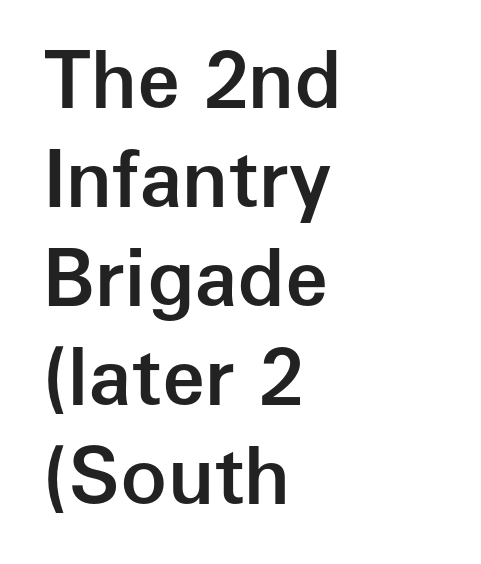
Q: Is the text bold? A: Semi-bold.
Q: Is the text italic (slanted)? A: No, it is upright.
Q: Is the typeface a serif or a sans-serif typeface? A: Sans-serif.
Q: Is the text underlined? A: No.
Q: How is the paragraph aligned? A: Left-aligned.
Q: Is the spacing between letters normal or unusually wide? A: Normal.
Q: Is the spacing between lines tight, normal or loose? A: Normal.
Q: Width (condensed, normal, or wide)? A: Normal.
Q: Stroke contrast? A: Low.
Q: x-height? A: Medium.
Q: Monospaced? A: No.
